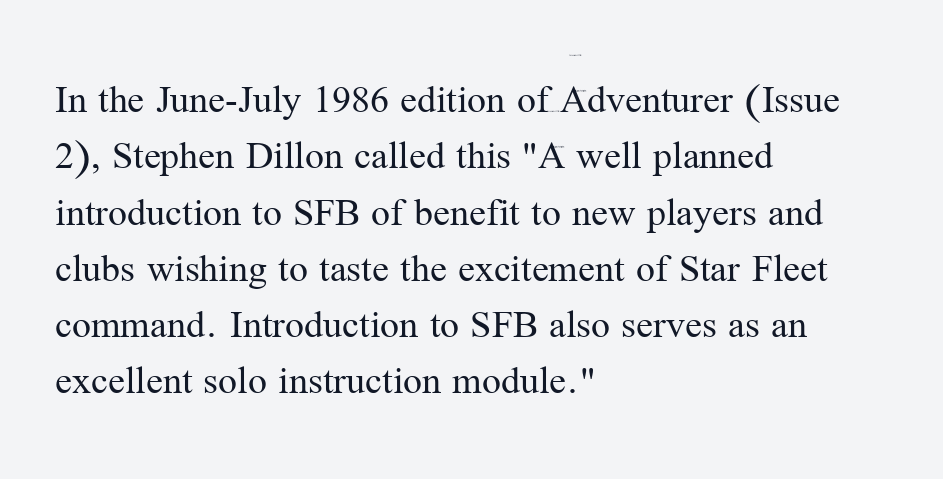
Q: Is the text bold? A: No.
Q: Is the text italic (slanted)? A: No, it is upright.
Q: Is the typeface a serif or a sans-serif typeface? A: Serif.
Q: Is the text underlined? A: No.
Q: How is the paragraph aligned? A: Left-aligned.
Q: Is the spacing between letters normal or unusually wide? A: Normal.
Q: Is the spacing between lines tight, normal or loose? A: Normal.
Q: Width (condensed, normal, or wide)? A: Normal.
Q: Stroke contrast? A: Medium.
Q: x-height? A: Medium.
Q: Monospaced? A: No.
